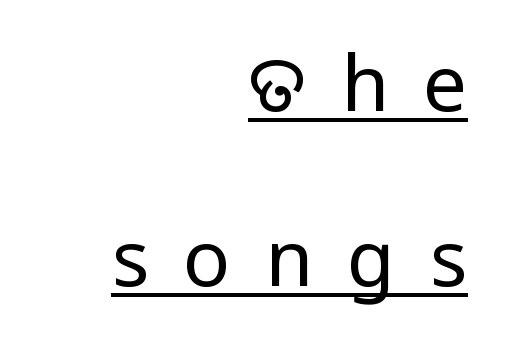
The letters advance in unequal steps, a hallmark of proportional type. You could only call the tracking loose — the letters float apart. Stem width sits at or under what a default text font uses. Rendered with straight, roman letterforms. Students, observe the line beneath the letters — that is underlining. Leading: increased.
